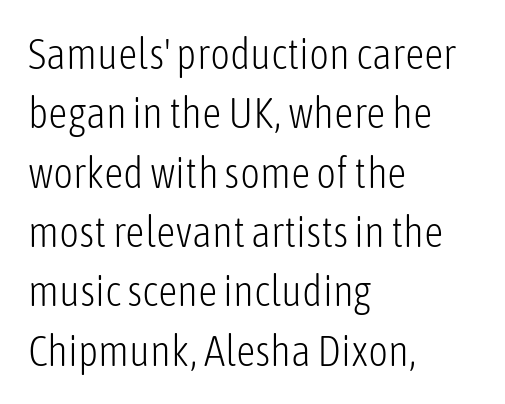
Q: Is the text bold? A: No.
Q: Is the text italic (slanted)? A: No, it is upright.
Q: Is the typeface a serif or a sans-serif typeface? A: Sans-serif.
Q: Is the text underlined? A: No.
Q: How is the paragraph aligned? A: Left-aligned.
Q: Is the spacing between letters normal or unusually wide? A: Normal.
Q: Is the spacing between lines tight, normal or loose? A: Normal.
Q: Width (condensed, normal, or wide)? A: Condensed.
Q: Stroke contrast? A: Low.
Q: x-height? A: Medium.
Q: Monospaced? A: No.
